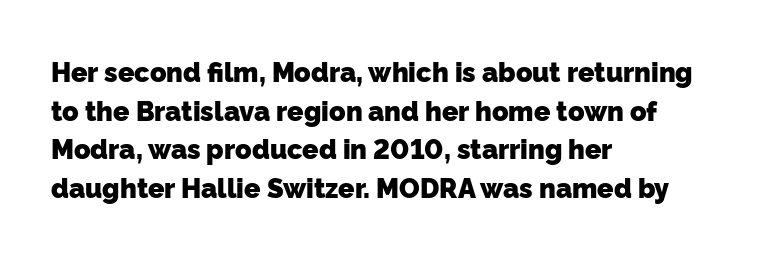
Evenly set lines give the paragraph a standard silhouette. Notice how thick the strokes are: this is what a full bold looks like. Where is the straight margin? On the left. The horizontal fit of the characters is conventional and even.
